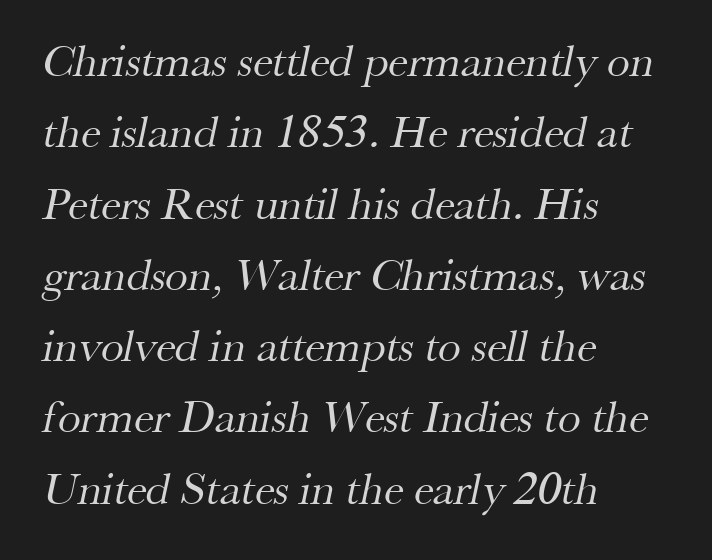
{"serif": "yes", "bold": "no", "weight": "regular", "width": "normal", "stroke_contrast": "medium", "x_height": "small", "monospaced": "no", "underline": "no", "align": "left", "line_spacing": "normal", "line_spacing_ratio": 1.55, "letter_spacing": "normal", "letter_spacing_em": 0.0, "glyph_px": 46}
